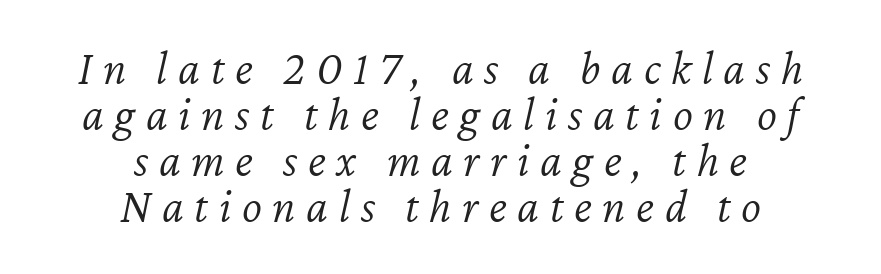
The image shows 48 px light type, italic (leaning right); set centered, tight line spacing (0.96x), unusually wide letter spacing (+0.22 em), not underlined; low stroke contrast and a medium x-height.
